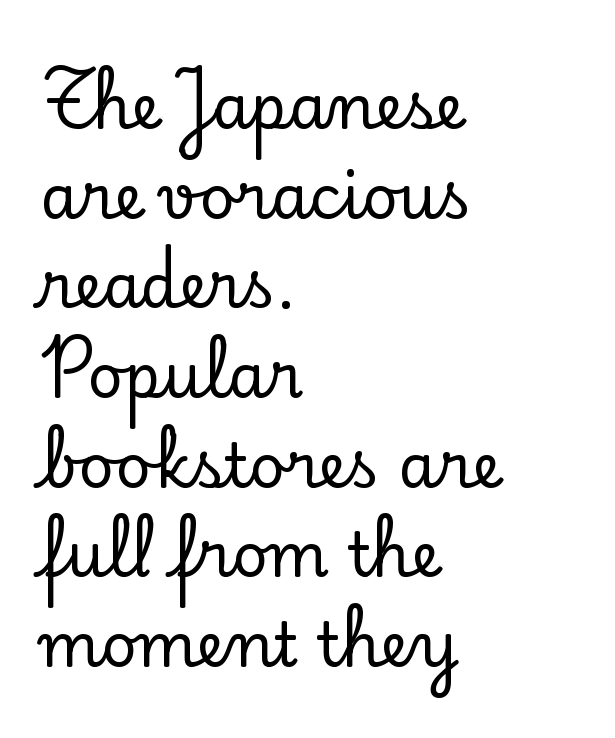
The image shows 61 px serif type, upright; set left-aligned, normal line spacing (1.47x), normal letter spacing, not underlined; low stroke contrast and a small x-height.
